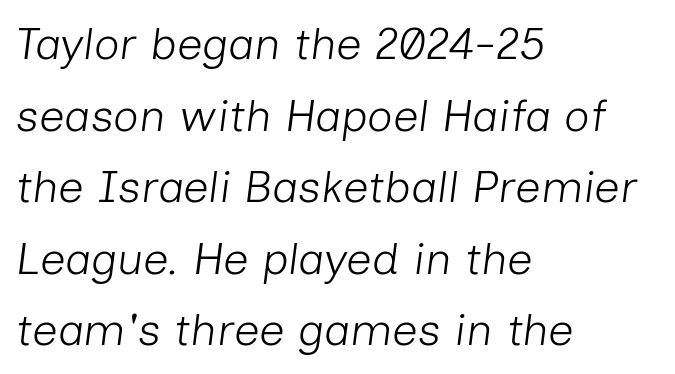
These lines are rendered in a variable-pitch font. The letters look calm and open, with moderate or lighter stems. The string is rendered with underlining switched off. What stands out about the letter spacing? Nothing — it is the standard amount. The rendering uses a moderate line-height, typical for paragraphs. This is oblique type, the kind used for emphasis or titles.
